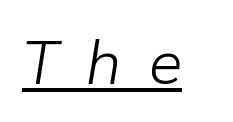
Spacing between characters has been opened up far beyond the box default. You can tell it's italic because the verticals aren't actually vertical. The face looks like a standard text weight, possibly lighter. Character widths vary here, with narrow letters taking less room than wide ones.
